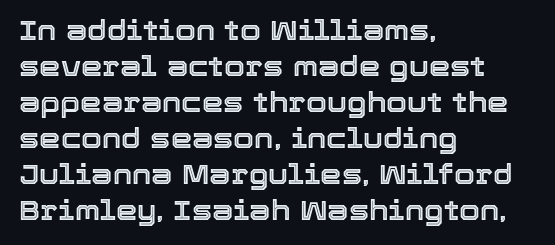
{"italic": "no", "underline": "no", "align": "left", "line_spacing": "normal", "line_spacing_ratio": 1.33, "letter_spacing": "normal", "letter_spacing_em": 0.0, "glyph_px": 27}
